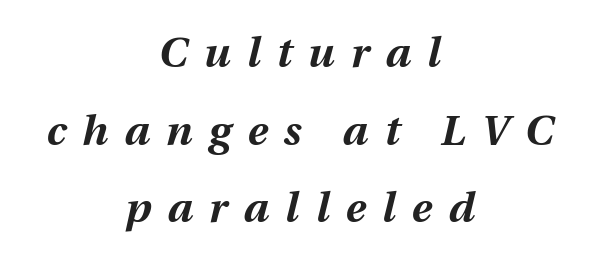
{"italic": "yes", "lean": "right", "slant_degrees": 13, "bold": "yes", "weight": "bold", "width": "normal", "stroke_contrast": "medium", "x_height": "medium", "monospaced": "no", "underline": "no", "align": "center", "line_spacing_ratio": 1.85, "letter_spacing": "wide", "letter_spacing_em": 0.39, "glyph_px": 42}
